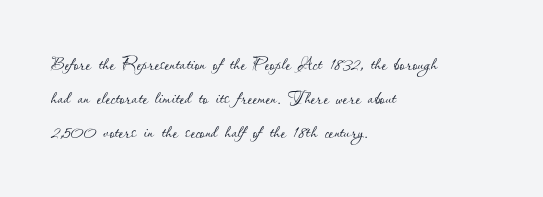
{"bold": "no", "underline": "no", "align": "left", "line_spacing": "normal", "line_spacing_ratio": 1.41, "letter_spacing": "normal", "letter_spacing_em": 0.0, "glyph_px": 24}
